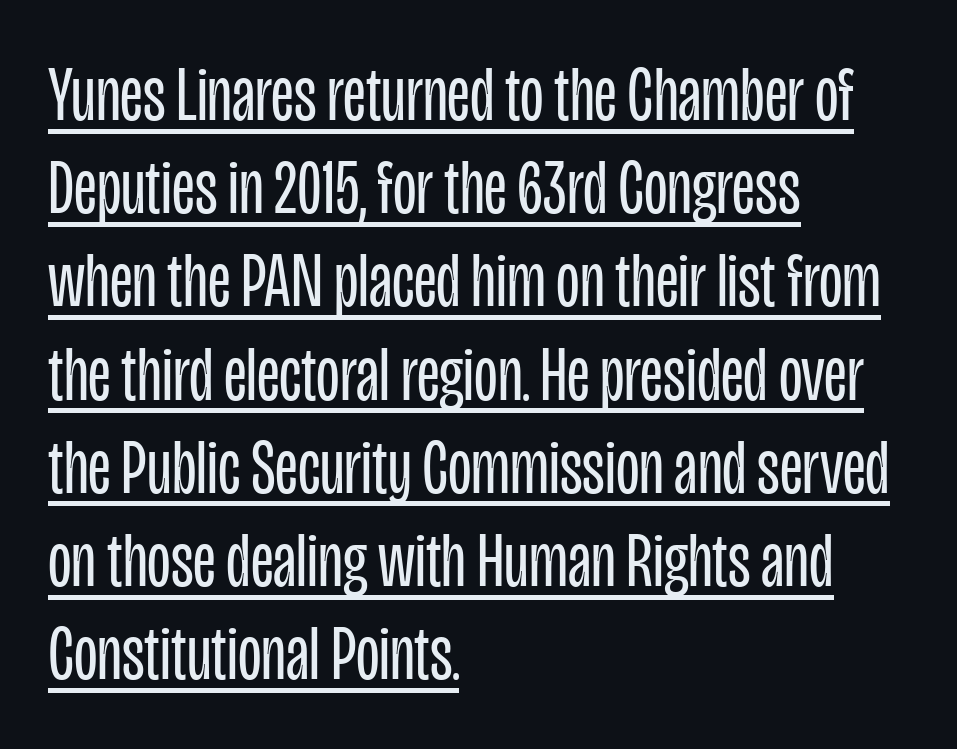
Q: Is the text bold? A: No.
Q: Is the text italic (slanted)? A: No, it is upright.
Q: Is the typeface a serif or a sans-serif typeface? A: Sans-serif.
Q: Is the text underlined? A: Yes.
Q: How is the paragraph aligned? A: Left-aligned.
Q: Is the spacing between letters normal or unusually wide? A: Normal.
Q: Width (condensed, normal, or wide)? A: Condensed.
Q: Stroke contrast? A: Low.
Q: x-height? A: Large.
Q: Monospaced? A: No.
